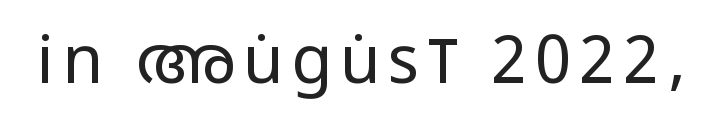
The rendering uses natural spacing where letterforms have individual widths. Characters remain perfectly vertical along every line. Nothing heavy about these letters — not bold at all. Any mark beneath the type? The region is blank.
